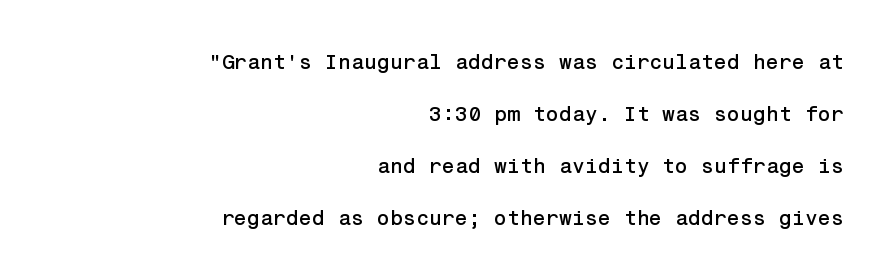
Upright lettering throughout. Has an underline been added? It has not. These lines are set flush right with a ragged left edge. Observe the ordinary spacing: letters are neighbours, not strangers. Rows of type keep a wide berth in the vertical direction.
